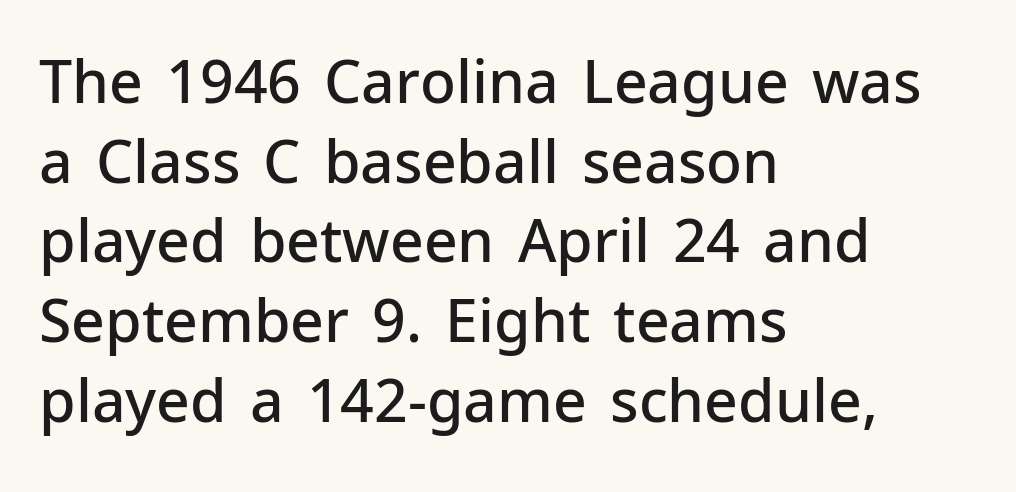
Q: Is the text bold? A: Semi-bold.
Q: Is the text italic (slanted)? A: No, it is upright.
Q: Is the typeface a serif or a sans-serif typeface? A: Sans-serif.
Q: Is the text underlined? A: No.
Q: How is the paragraph aligned? A: Left-aligned.
Q: Is the spacing between letters normal or unusually wide? A: Normal.
Q: Is the spacing between lines tight, normal or loose? A: Normal.
Q: Width (condensed, normal, or wide)? A: Normal.
Q: Stroke contrast? A: Low.
Q: x-height? A: Medium.
Q: Monospaced? A: No.
